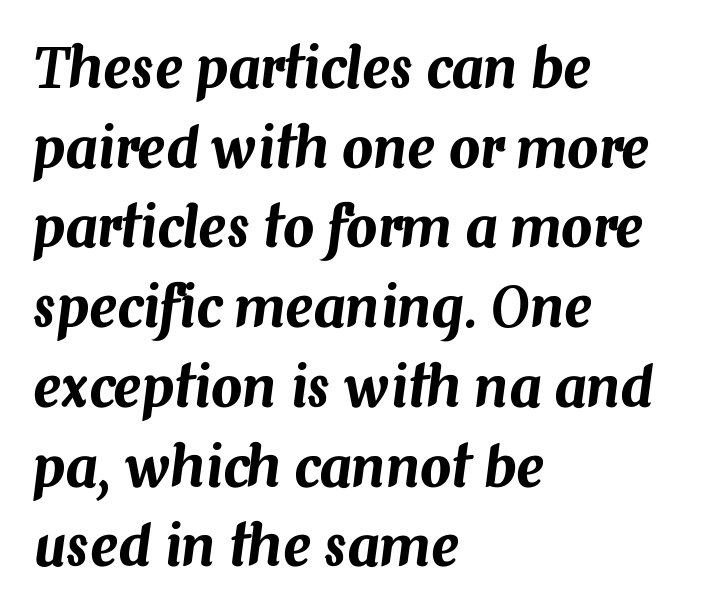
The image shows 55 px text type, italic (leaning right); set left-aligned, normal line spacing (1.45x), normal letter spacing, not underlined; medium stroke contrast and a medium x-height.
